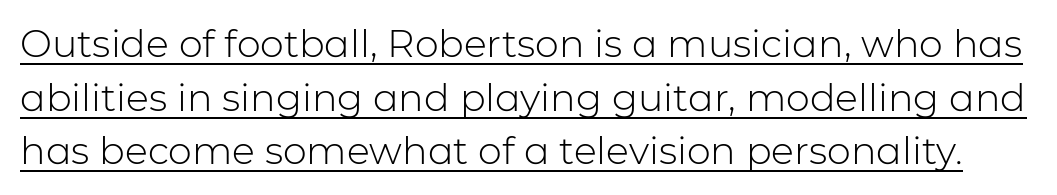
Each line of the rendering has a horizontal stroke beneath the glyphs. The block of text has a typical density, with ordinary space between rows. Tall strokes in this sample are plumb rather than angled. Do the characters align in a grid? No, the font is proportional. Caption: standard tracking, unaltered. What kind of face is this? One without serifs — a sans.
